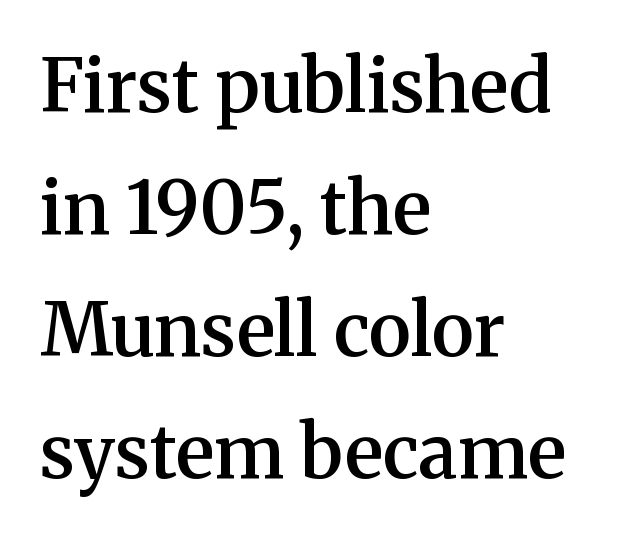
The image shows 73 px semibold serif type, upright; set left-aligned, normal line spacing (1.67x), normal letter spacing, not underlined; medium stroke contrast and a medium x-height.
